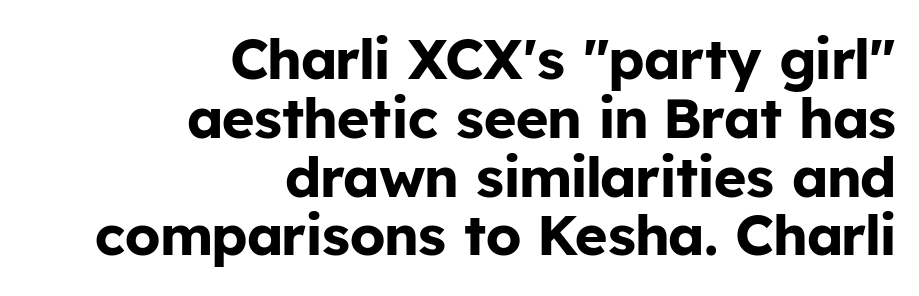
Ordinary non-slanted type is in use. Grotesque or geometric, the face here clearly has no serifs. This sample uses plain, unmodified letter spacing. Does the weight exceed regular? Yes, all the way to bold.
